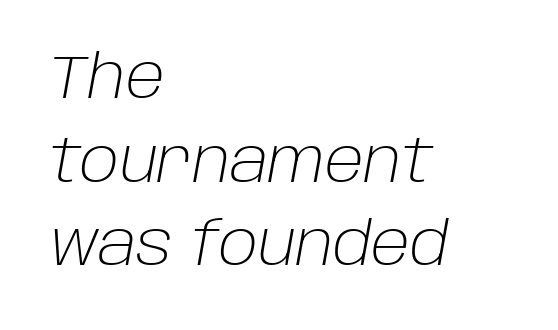
Is the block centered? No — it sits flush against the left margin. The specimen omits any rule beneath the text block's lines. The typesetting does not lean heavy: it is not bold. Does the lettering tilt? It does — this is italic.
